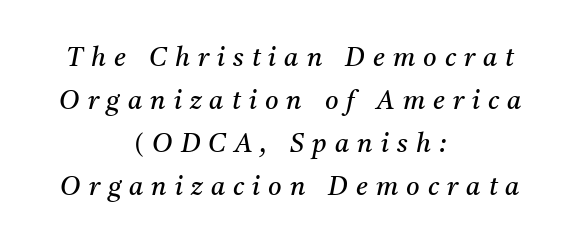
Heft: none added — not bold. Teacher's note: observe the equal gaps on both sides — that is centered alignment. The rendering inserts visible extra space after every character. Nobody drew a line under any word here. The line-height multiplier appears to be the usual default.
